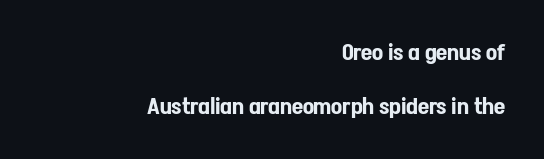
Look at the tracking — it's just the regular setting, nothing added. The zone under the glyphs is completely vacant. Compared with typical paragraphs, the rows here are farther apart. Do the letters lean? They stand straight. Each line ends at the same right margin while the left side varies.
